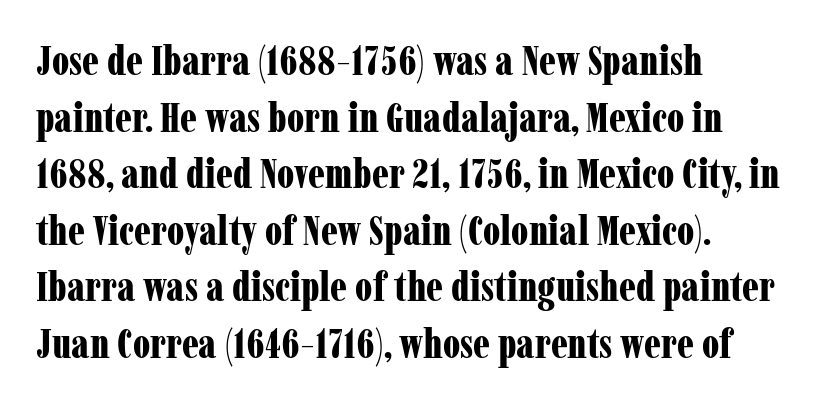
{"serif": "yes", "italic": "no", "bold": "yes", "weight": "bold", "width": "condensed", "stroke_contrast": "low", "x_height": "medium", "monospaced": "no", "underline": "no", "align": "left", "line_spacing": "normal", "line_spacing_ratio": 1.38, "letter_spacing": "normal", "letter_spacing_em": 0.0, "glyph_px": 41}
